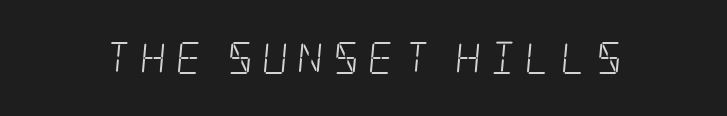
{"serif": "yes", "bold": "no", "weight": "light", "width": "condensed", "stroke_contrast": "low", "x_height": "large", "underline": "no", "letter_spacing": "wide", "letter_spacing_em": 0.29, "glyph_px": 32}
